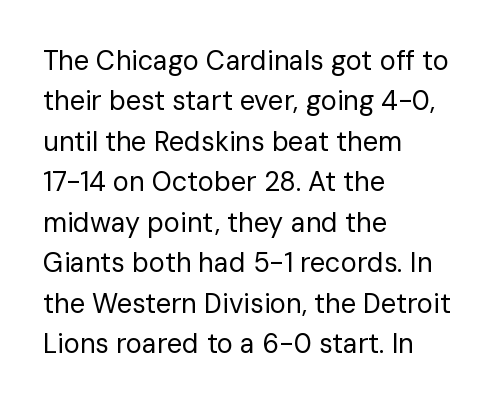
Q: Is the text bold? A: No.
Q: Is the text italic (slanted)? A: No, it is upright.
Q: Is the text underlined? A: No.
Q: How is the paragraph aligned? A: Left-aligned.
Q: Is the spacing between letters normal or unusually wide? A: Normal.
Q: Is the spacing between lines tight, normal or loose? A: Normal.
